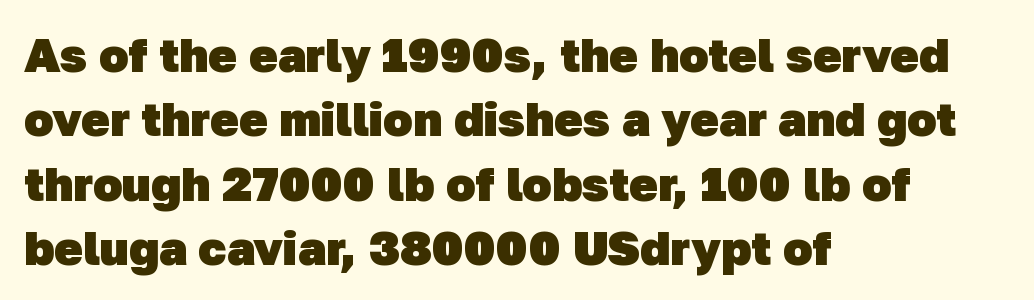
Compared with an ordinary text face, these strokes are far heavier — a full bold. There is no visible air inserted between adjacent glyphs. Unmarked baselines from the first word to the last. Note the varied advance widths — an 'i' is clearly narrower than an 'm'. Caption: multi-line text, flush left, ragged right. Type style note: lacks serifs.
